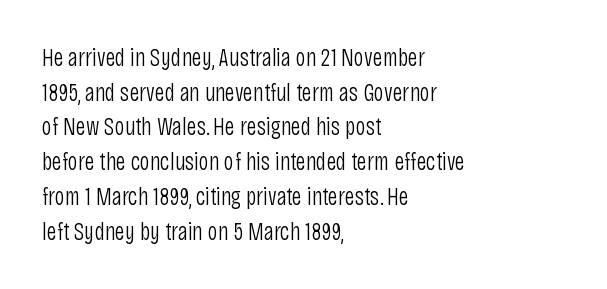
Q: Is the text bold? A: No.
Q: Is the text italic (slanted)? A: No, it is upright.
Q: Is the text underlined? A: No.
Q: How is the paragraph aligned? A: Left-aligned.
Q: Is the spacing between letters normal or unusually wide? A: Normal.
Q: Is the spacing between lines tight, normal or loose? A: Normal.
